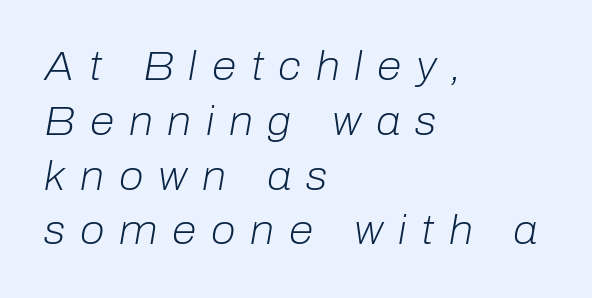
The image shows 40 px light type, italic (leaning right); set left-aligned, normal line spacing (1.37x), unusually wide letter spacing (+0.37 em), not underlined; low stroke contrast and a medium x-height.
